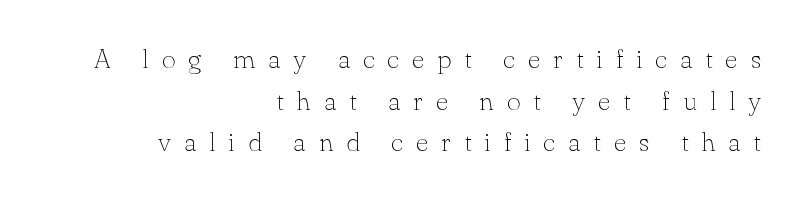
{"italic": "no", "bold": "no", "underline": "no", "align": "right", "line_spacing": "normal", "line_spacing_ratio": 1.54, "letter_spacing": "wide", "letter_spacing_em": 0.48, "glyph_px": 27}
